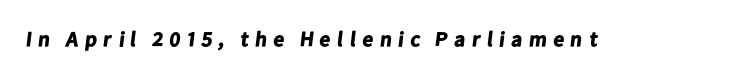
Caption: expanded tracking, letters set apart. The letters are bold, with thick, heavy strokes. The zone under the glyphs is completely vacant.
